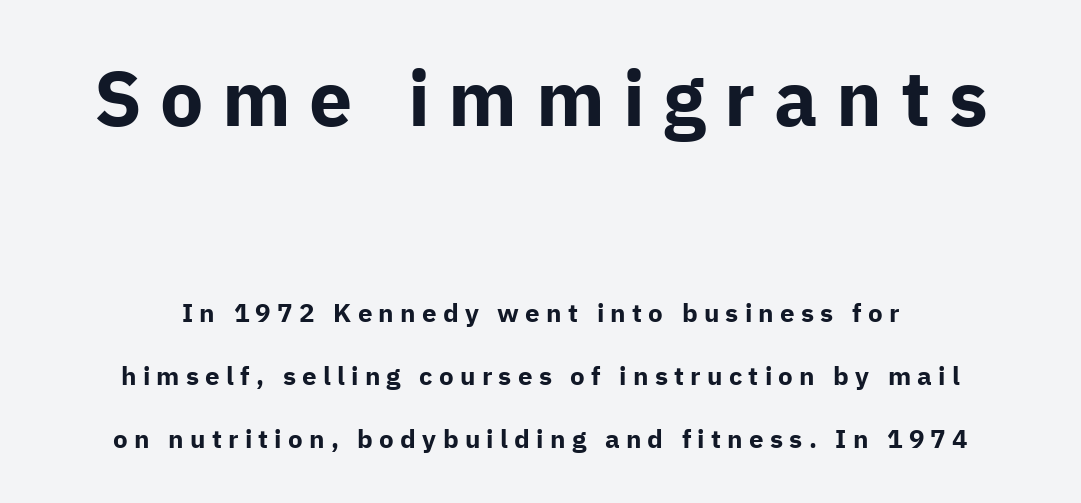
Two sizes are in play, and the larger belongs to the first block. Here the designer chose a conventional face with non-uniform glyph widths. The strip under each line holds only bare page. Look at the stroke-to-counter ratio: heavy, a bold. Honestly, the rows look like they've been pulled way apart.
